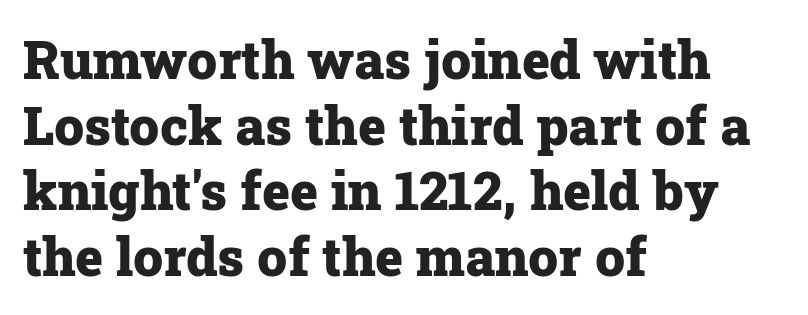
Do the characters align in a grid? No, the font is proportional. The ragged edge is on the right, which tells us the setting is flush left. Designer's note — italics off, roman on. The rendering keeps characters at their native spacing. I'd describe the lettering as bold — thick and assertive.
